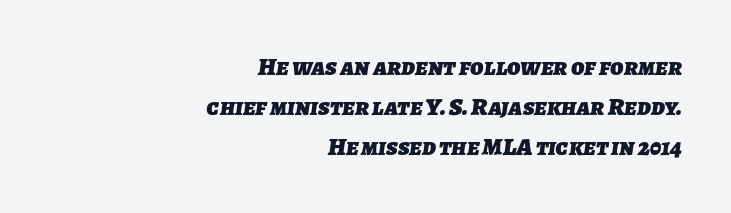
{"bold": "yes", "underline": "no", "align": "right", "line_spacing": "normal", "line_spacing_ratio": 1.6, "letter_spacing": "normal", "letter_spacing_em": 0.0, "glyph_px": 25}
